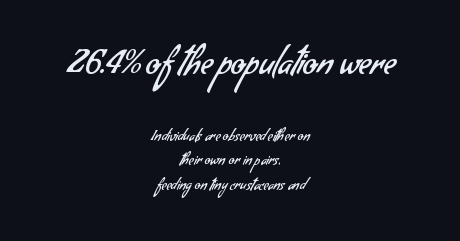
{"serif": "no", "bold": "no", "weight": "regular", "width": "normal", "stroke_contrast": "low", "x_height": "small", "monospaced": "no", "underline": "no", "align": "center", "line_spacing_ratio": 1.74, "letter_spacing": "normal", "letter_spacing_em": 0.0, "larger_block": "first", "size_ratio": 2.36, "glyph_px": 33}
